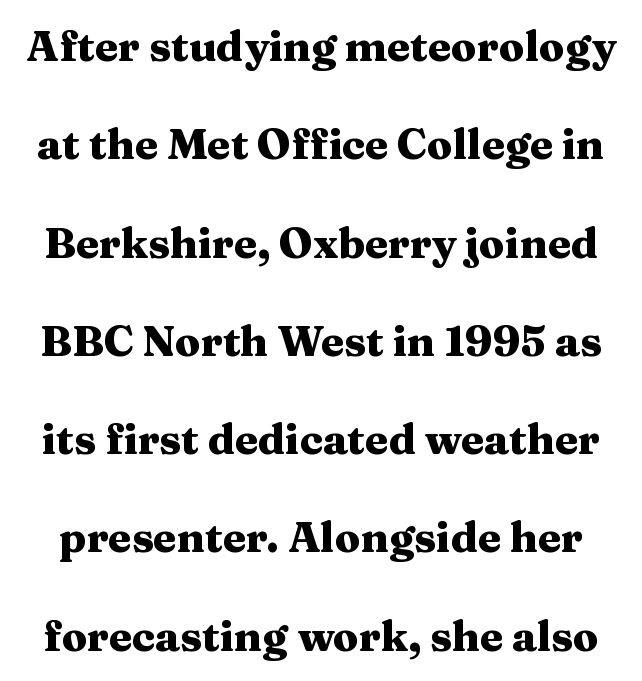
Italic? Not at all — the glyphs are vertical. Quick note: underline off. Set as a true bold cut, around the 700 mark. Spacing verdict: proportional, widths tailored to each character. You can tell from the footed stems that serif type was used. Here the glyphs are tracked normally, forming tight word shapes.
